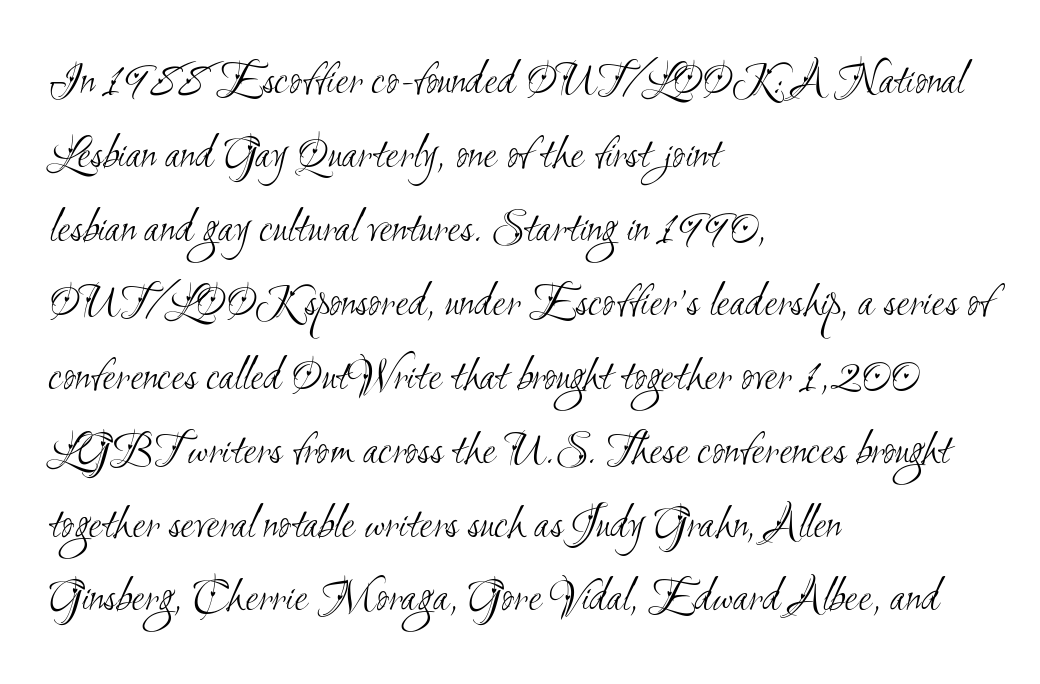
Note: no serifs on the glyphs. Normally led — the rows are evenly, conventionally spaced. Letters rest on an invisible, unmarked baseline. You could not count columns in this text — the font is proportionally spaced. The letterforms sit at book weight or below.
